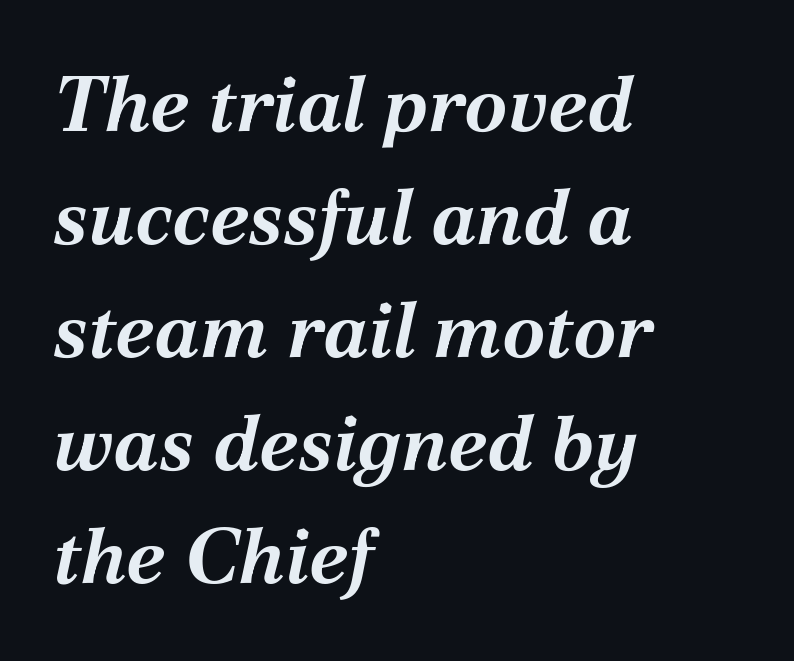
{"italic": "yes", "lean": "right", "slant_degrees": 12, "bold": "yes", "weight": "bold", "width": "normal", "stroke_contrast": "medium", "x_height": "medium", "monospaced": "no", "underline": "no", "align": "left", "line_spacing": "normal", "line_spacing_ratio": 1.45, "letter_spacing": "normal", "letter_spacing_em": 0.0, "glyph_px": 78}
